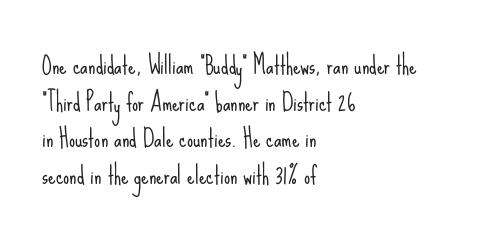
{"italic": "no", "bold": "no", "underline": "no", "align": "left", "line_spacing": "normal", "line_spacing_ratio": 1.53, "letter_spacing": "normal", "letter_spacing_em": 0.0, "glyph_px": 24}
